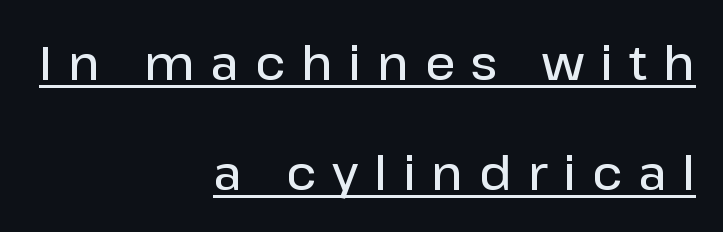
Posture: straight, roman, zero tilt. Compared with typical paragraphs, the rows here are farther apart. All the whitespace from short lines collects on the left. Tracking here is generous; glyphs stand well apart from one another. Weight: semibold (demi).
